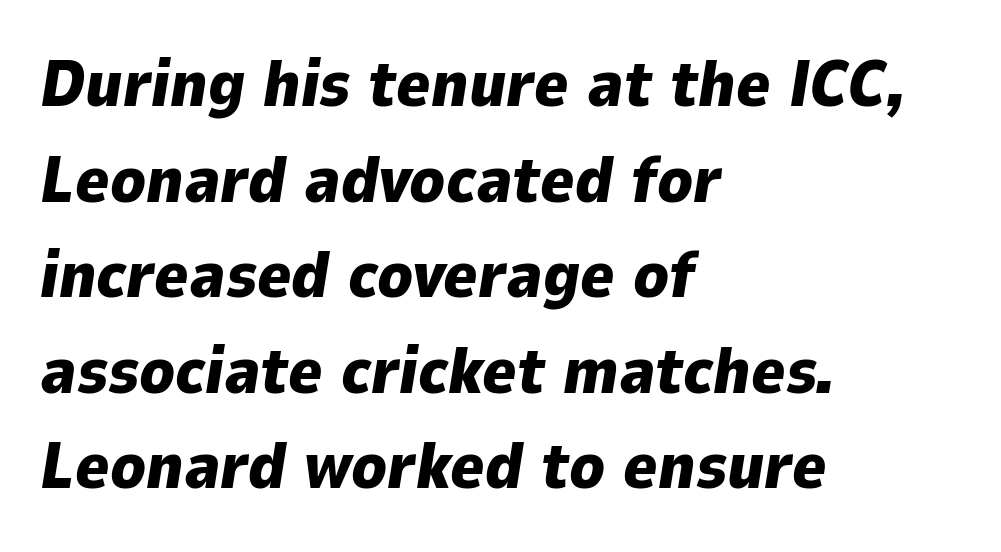
{"italic": "yes", "lean": "right", "slant_degrees": 9, "bold": "yes", "weight": "heavy", "width": "normal", "stroke_contrast": "low", "x_height": "medium", "monospaced": "no", "underline": "no", "align": "left", "line_spacing": "normal", "line_spacing_ratio": 1.47, "letter_spacing": "normal", "letter_spacing_em": 0.0, "glyph_px": 65}
